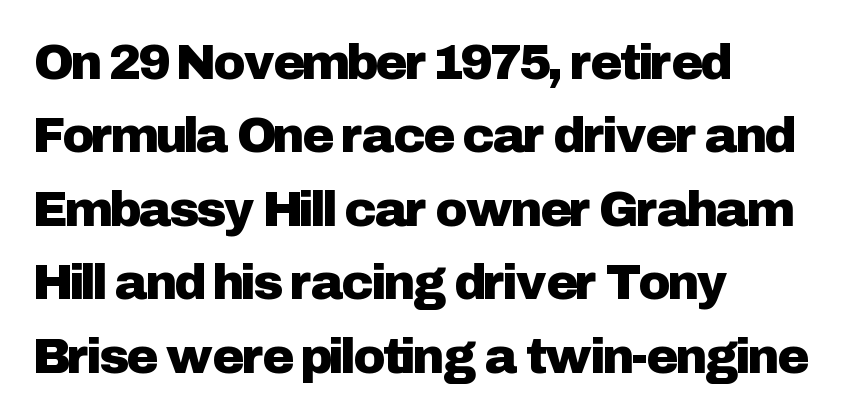
Normally led — the rows are evenly, conventionally spaced. Line beginnings align vertically; line endings do not. I'd call this a sans setting — the letters go barefoot. Underline: absent.
